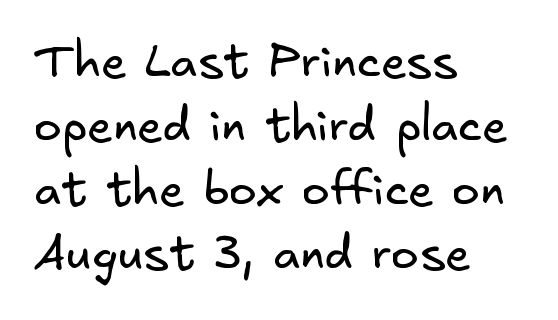
Q: Is the text bold? A: No.
Q: Is the typeface a serif or a sans-serif typeface? A: Sans-serif.
Q: Is the text underlined? A: No.
Q: How is the paragraph aligned? A: Left-aligned.
Q: Is the spacing between letters normal or unusually wide? A: Normal.
Q: Is the spacing between lines tight, normal or loose? A: Normal.
Q: Width (condensed, normal, or wide)? A: Normal.
Q: Stroke contrast? A: Low.
Q: x-height? A: Small.
